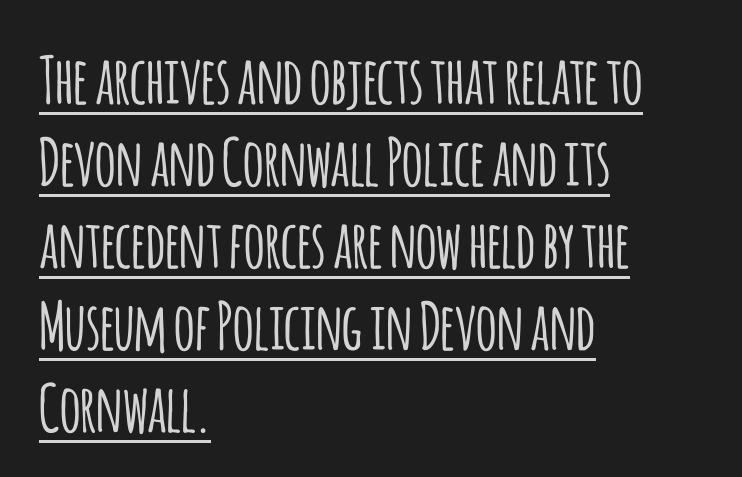
There is no visible air inserted between adjacent glyphs. No italicization has been applied; the sample stays upright. Is there an underline? Yes — a line sits under the letters. Note the varied advance widths — an 'i' is clearly narrower than an 'm'.
